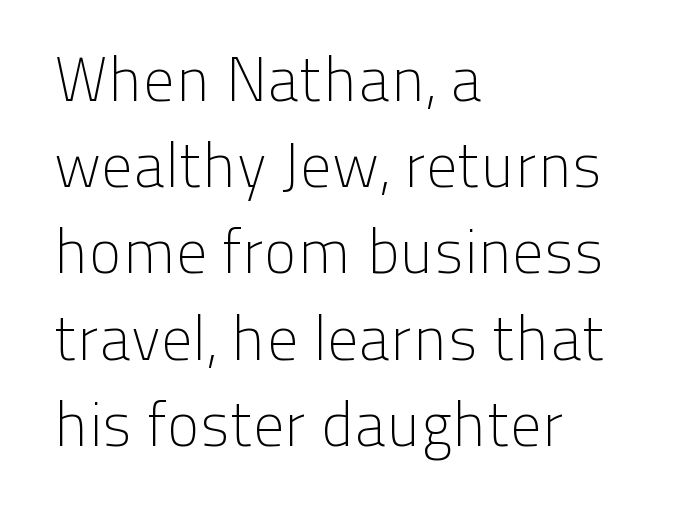
The image shows 62 px light sans-serif type, upright; set left-aligned, normal line spacing (1.39x), normal letter spacing, not underlined; low stroke contrast and a medium x-height.
